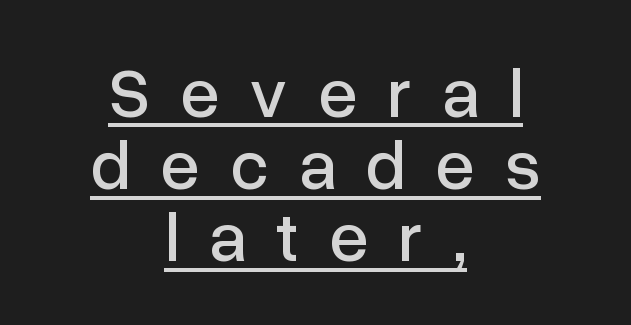
Q: Is the text italic (slanted)? A: No, it is upright.
Q: Is the typeface a serif or a sans-serif typeface? A: Sans-serif.
Q: Is the text underlined? A: Yes.
Q: How is the paragraph aligned? A: Centered.
Q: Is the spacing between letters normal or unusually wide? A: Unusually wide.
Q: Is the spacing between lines tight, normal or loose? A: Tight.
Q: Width (condensed, normal, or wide)? A: Normal.
Q: Stroke contrast? A: Low.
Q: x-height? A: Medium.
Q: Monospaced? A: No.
